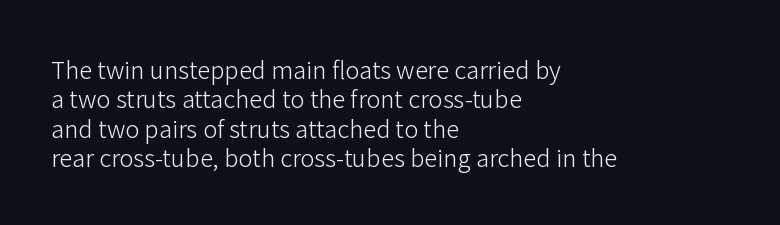
Q: Is the text bold? A: No.
Q: Is the text italic (slanted)? A: No, it is upright.
Q: Is the text underlined? A: No.
Q: How is the paragraph aligned? A: Left-aligned.
Q: Is the spacing between letters normal or unusually wide? A: Normal.
